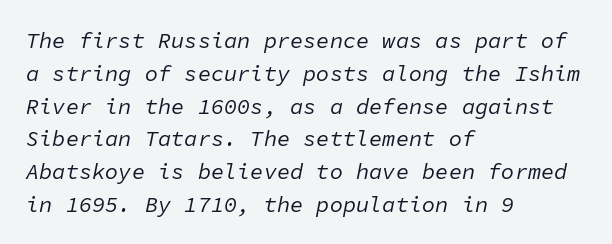
Evenly set lines give the paragraph a standard silhouette. Anything drawn beneath the words? Only blank space. A quiet, ordinary-to-light weight characterises the typeface. Slanted lettering throughout. No extra tracking has been applied to these lines. If you drew a ruler down the left edge, every line would touch it.
